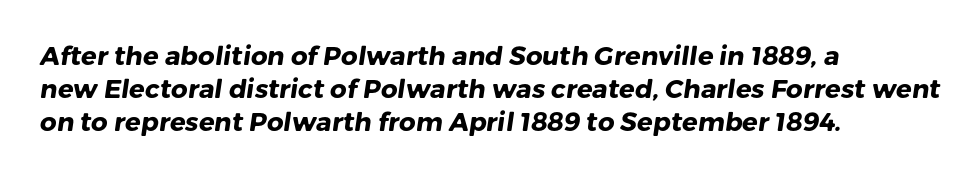
Does the leading feel generous? No, just average. Letters rest on an invisible, unmarked baseline. The glyphs have the mass of a bold cut. Typeset ragged right — the left edge is the straight one.
